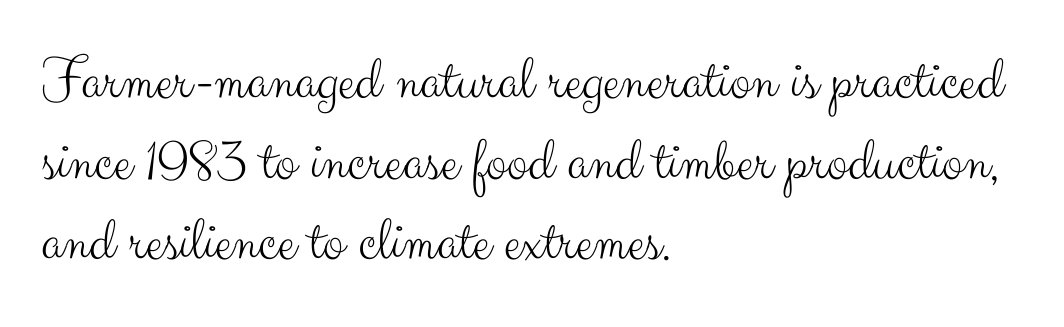
Leading matches the norm, producing a regular column. A quiet, ordinary-to-light weight characterises the typeface. This sample uses a sans-serif face. There is no visible air inserted between adjacent glyphs.
